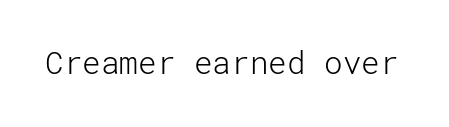
The tracking reads as untouched default to a designer's eye. Unbolded letterforms with no extra heft. Font category for this specimen: sans-serif. The specimen reads as upright at a glance. Bare-footed words on every line.
